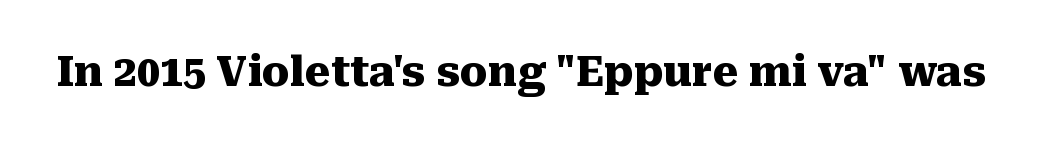
Q: Is the text bold? A: Yes.
Q: Is the text italic (slanted)? A: No, it is upright.
Q: Is the typeface a serif or a sans-serif typeface? A: Serif.
Q: Is the text underlined? A: No.
Q: Is the spacing between letters normal or unusually wide? A: Normal.
Q: Width (condensed, normal, or wide)? A: Normal.
Q: Stroke contrast? A: Medium.
Q: x-height? A: Medium.
Q: Monospaced? A: No.
